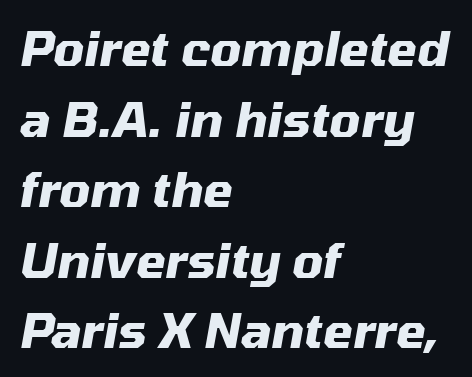
Spacing verdict: proportional, widths tailored to each character. Inter-character spacing is left at the font's built-in metrics. The space directly below the letters is spotless. This sample keeps an unexceptional amount of space between lines. Horizontally, the lines are justified to the leading edge only.
